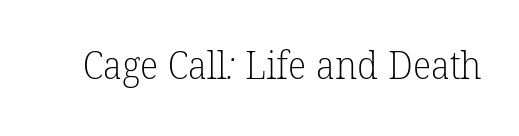
The image shows 39 px light serif type; set normal letter spacing, not underlined; low stroke contrast and a medium x-height.
